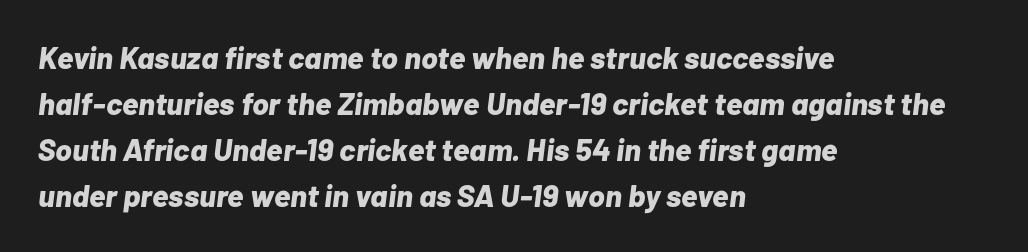
Q: Is the text bold? A: Yes.
Q: Is the text italic (slanted)? A: Yes, it leans right by about 7 degrees.
Q: Is the text underlined? A: No.
Q: How is the paragraph aligned? A: Left-aligned.
Q: Is the spacing between letters normal or unusually wide? A: Normal.
Q: Is the spacing between lines tight, normal or loose? A: Normal.
Q: Width (condensed, normal, or wide)? A: Normal.
Q: Stroke contrast? A: Low.
Q: x-height? A: Medium.
Q: Monospaced? A: No.
